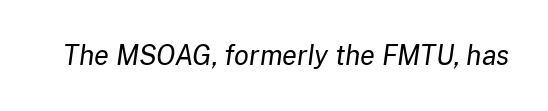
{"italic": "yes", "lean": "right", "slant_degrees": 8, "bold": "no", "underline": "no", "letter_spacing": "normal", "letter_spacing_em": 0.0, "glyph_px": 27}
